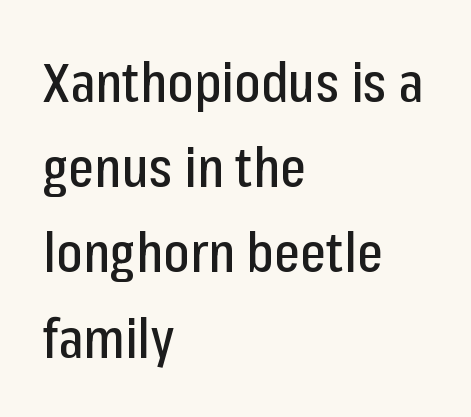
A bare baseline throughout the passage. I'd call this a sans setting — the letters go barefoot. The compositor pushed each line to the left boundary. Ordinary non-slanted type is in use. Each letter keeps its own natural width here, so spacing adapts to shape.
